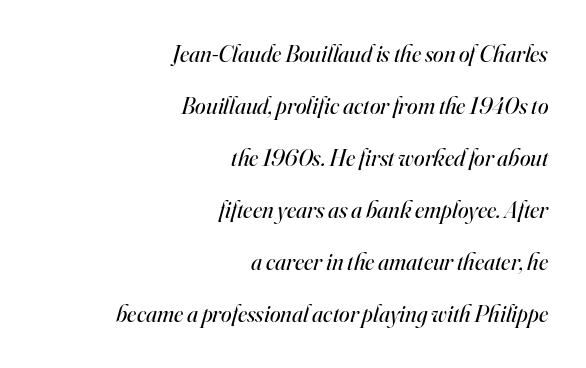
Q: Is the text bold? A: No.
Q: Is the text italic (slanted)? A: Yes, it leans right by about 16 degrees.
Q: Is the text underlined? A: No.
Q: How is the paragraph aligned? A: Right-aligned.
Q: Is the spacing between letters normal or unusually wide? A: Normal.
Q: Is the spacing between lines tight, normal or loose? A: Loose.
